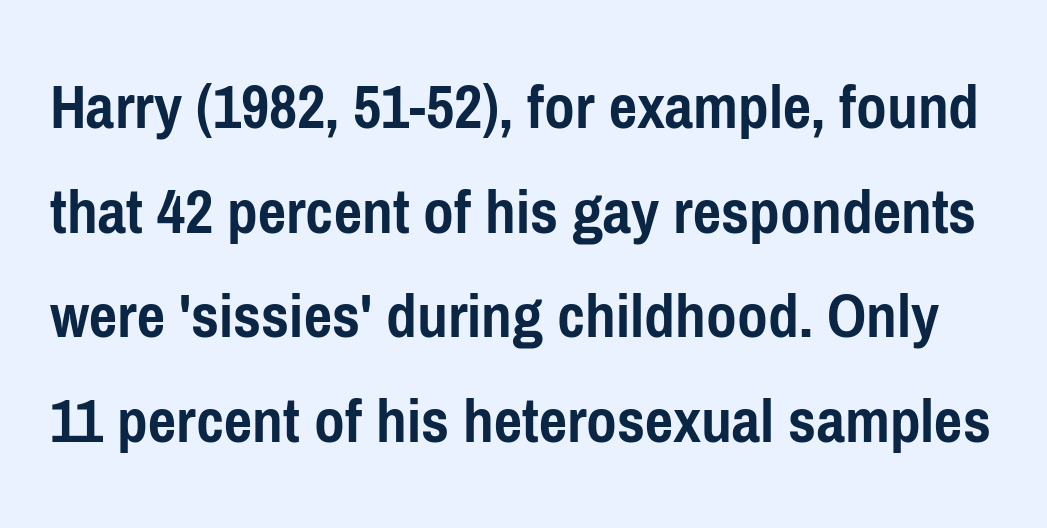
Each word holds together tightly as a unit, with standard inter-letter gaps. The string is rendered with underlining switched off. Character widths vary here, with narrow letters taking less room than wide ones. Students, observe: this is what conventionally led text looks like.
